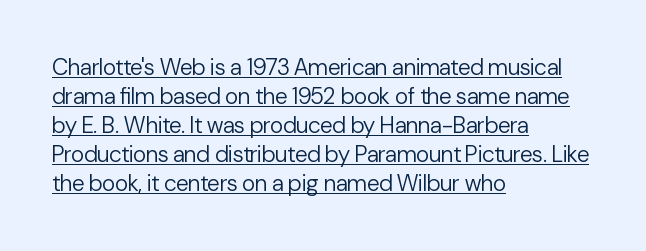
The image shows 23 px text type, upright; set left-aligned, normal line spacing (1.26x), normal letter spacing, underlined.
